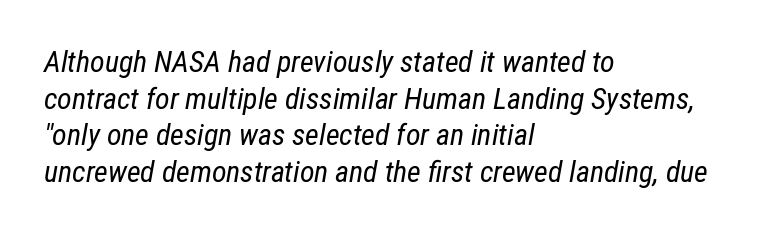
The image shows 30 px regular-weight, condensed type, italic (leaning right); set left-aligned, line spacing 1.22x, normal letter spacing, not underlined; low stroke contrast and a medium x-height.
